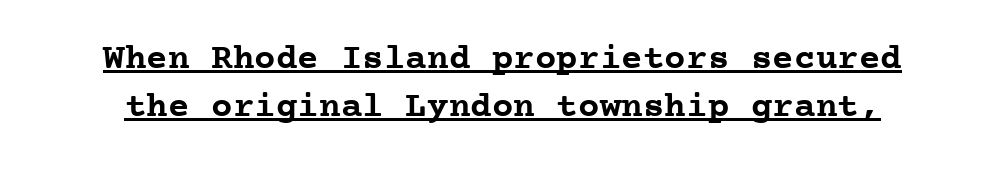
The image shows 36 px semibold serif type, upright, monospaced; set normal line spacing (1.33x), normal letter spacing, underlined; low stroke contrast and a medium x-height.
